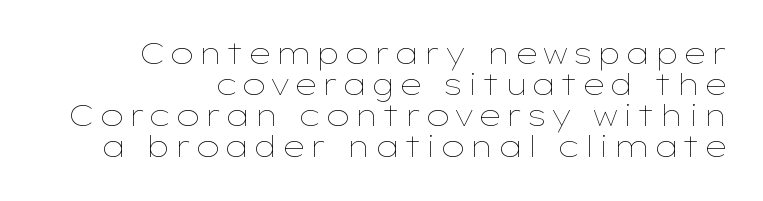
{"italic": "no", "bold": "no", "weight": "thin", "width": "wide", "stroke_contrast": "low", "x_height": "medium", "monospaced": "no", "underline": "no", "line_spacing": "tight", "line_spacing_ratio": 1.07, "glyph_px": 29}
